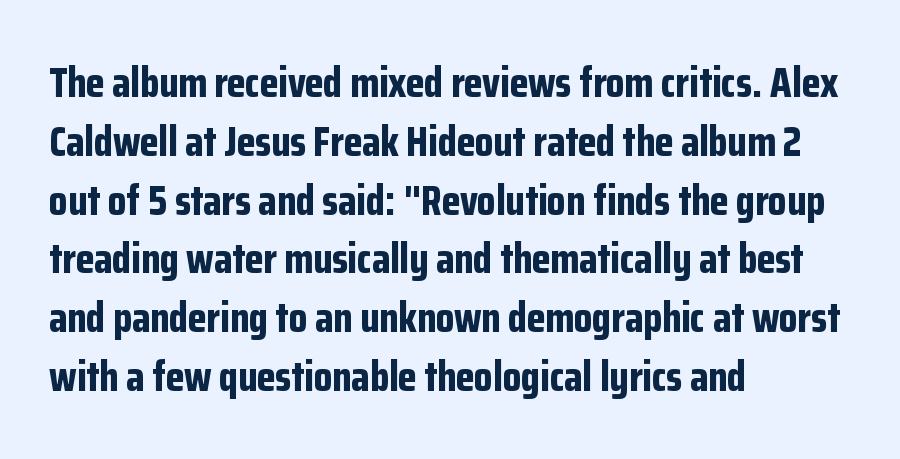
The image shows 42 px bold, condensed sans-serif type, upright; set left-aligned, normal line spacing (1.4x), normal letter spacing, not underlined; low stroke contrast and a medium x-height.
